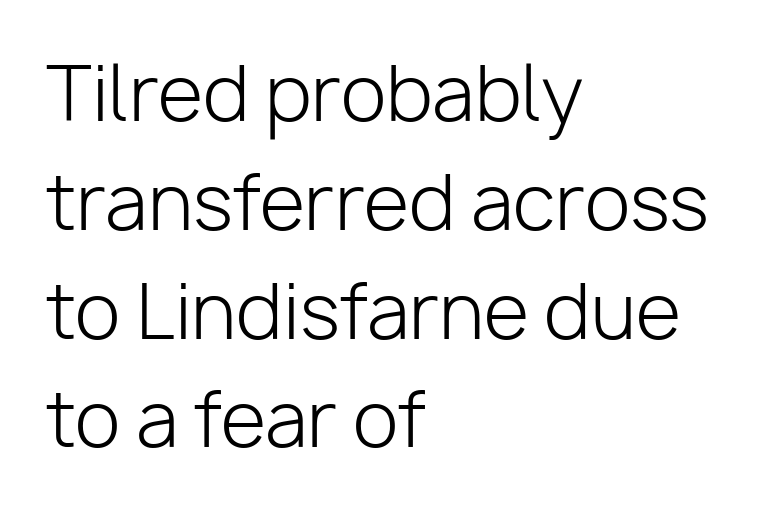
{"serif": "no", "italic": "no", "bold": "no", "weight": "light", "width": "normal", "stroke_contrast": "low", "x_height": "medium", "monospaced": "no", "underline": "no", "align": "left", "line_spacing": "normal", "line_spacing_ratio": 1.47, "letter_spacing": "normal", "letter_spacing_em": 0.0, "glyph_px": 74}
